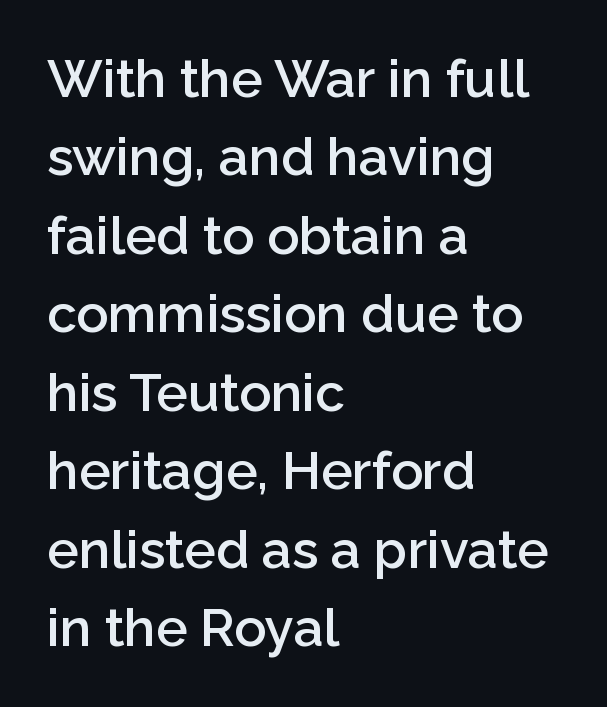
The horizontal fit of the characters is conventional and even. This sample is left-justified, so line endings fall wherever the words run out. The area under the type is left untouched. Stroke terminals: plain, sans-serif. A normal amount of white space separates one row of letters from the next.
